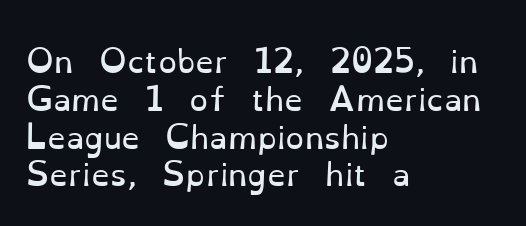
Q: Is the text bold? A: No.
Q: Is the text italic (slanted)? A: No, it is upright.
Q: Is the typeface a serif or a sans-serif typeface? A: Serif.
Q: Is the text underlined? A: No.
Q: How is the paragraph aligned? A: Left-aligned.
Q: Is the spacing between letters normal or unusually wide? A: Normal.
Q: Is the spacing between lines tight, normal or loose? A: Normal.
Q: Width (condensed, normal, or wide)? A: Normal.
Q: Stroke contrast? A: Low.
Q: x-height? A: Small.
Q: Monospaced? A: No.
